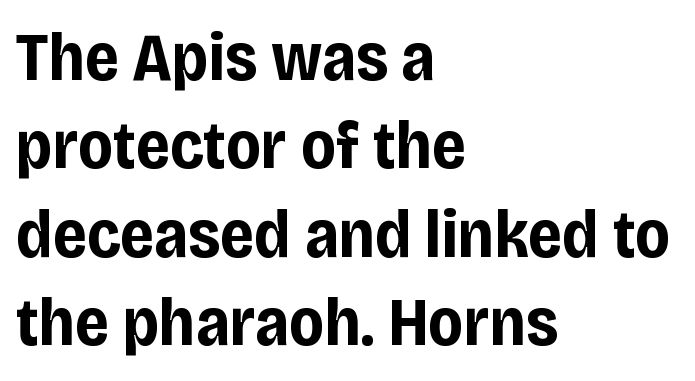
{"serif": "no", "italic": "no", "bold": "yes", "weight": "bold", "width": "condensed", "stroke_contrast": "low", "x_height": "large", "monospaced": "no", "underline": "no", "align": "left", "line_spacing": "normal", "line_spacing_ratio": 1.3, "letter_spacing": "normal", "letter_spacing_em": 0.0, "glyph_px": 68}
